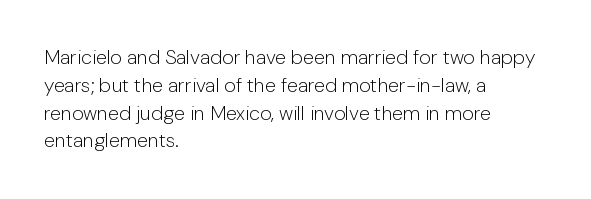
The image shows 20 px text type, upright; set left-aligned, normal line spacing (1.39x), normal letter spacing, not underlined.
